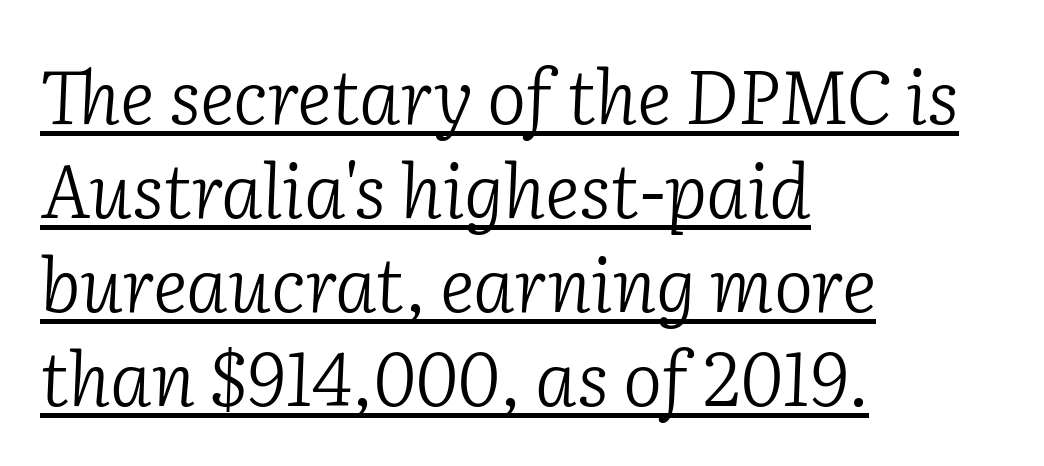
Every row of glyphs begins at an identical x-position on the left. The face used here is proportionally spaced, like ordinary book or web type. The rendering applies a slant to the glyphs. Letter spacing: default.
